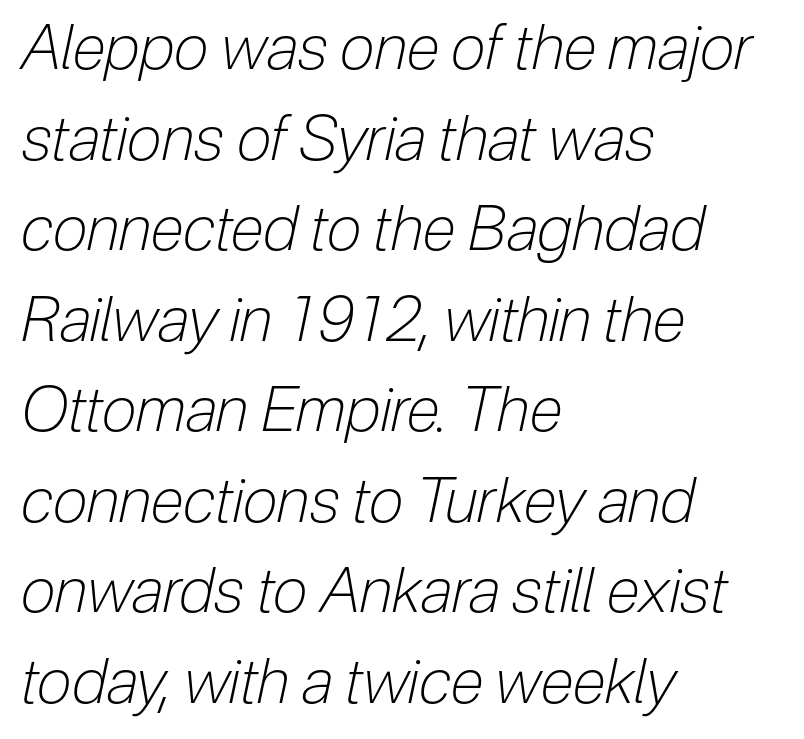
Summary of weight: not heavy and not bold. The lines in this sample share a left origin and differ only in where they stop. Do the characters align in a grid? No, the font is proportional. No word sits above an underline.
